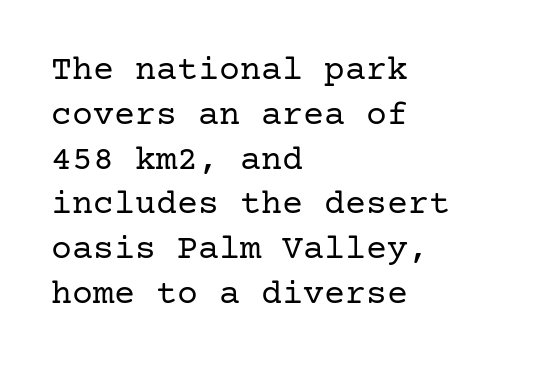
{"serif": "yes", "italic": "no", "bold": "no", "weight": "regular", "width": "normal", "stroke_contrast": "low", "x_height": "medium", "underline": "no", "align": "left", "line_spacing": "normal", "line_spacing_ratio": 1.28, "letter_spacing": "normal", "letter_spacing_em": 0.0, "glyph_px": 35}
